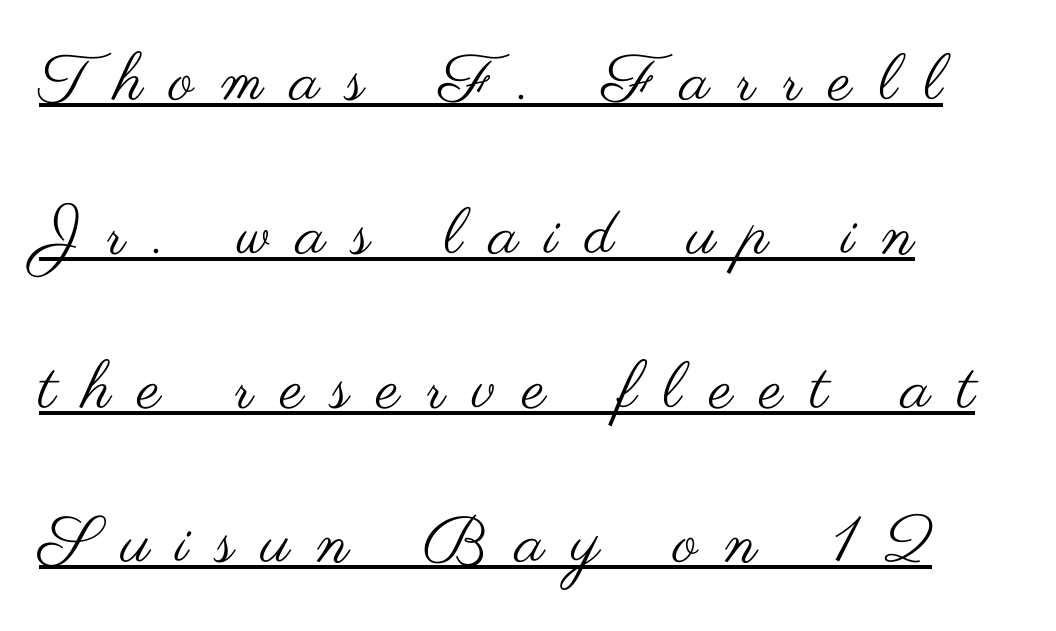
Q: Is the text bold? A: No.
Q: Is the text italic (slanted)? A: Yes.
Q: Is the typeface a serif or a sans-serif typeface? A: Sans-serif.
Q: Is the text underlined? A: Yes.
Q: How is the paragraph aligned? A: Left-aligned.
Q: Is the spacing between letters normal or unusually wide? A: Unusually wide.
Q: Is the spacing between lines tight, normal or loose? A: Loose.
Q: Width (condensed, normal, or wide)? A: Wide.
Q: Stroke contrast? A: Medium.
Q: x-height? A: Small.
Q: Monospaced? A: No.
